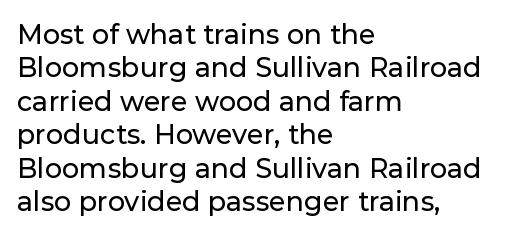
The specimen reads as upright at a glance. The words here are not underlined. Horizontal alignment here is leftward, the default for most running prose. The gaps between neighbouring characters are ordinary and unremarkable.
